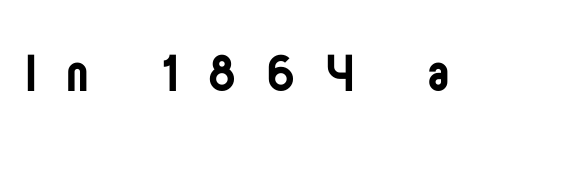
{"serif": "no", "italic": "no", "bold": "no", "weight": "regular", "width": "condensed", "stroke_contrast": "low", "x_height": "large", "monospaced": "no", "underline": "no", "letter_spacing": "wide", "letter_spacing_em": 0.5, "glyph_px": 62}
